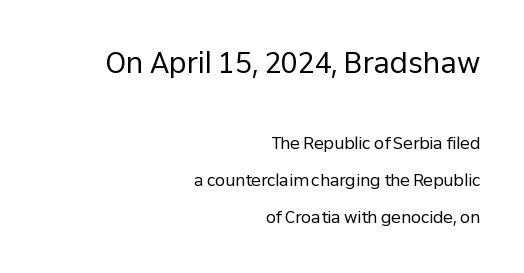
Q: Is the text bold? A: No.
Q: Is the text italic (slanted)? A: No, it is upright.
Q: Is the typeface a serif or a sans-serif typeface? A: Sans-serif.
Q: Is the text underlined? A: No.
Q: How is the paragraph aligned? A: Right-aligned.
Q: Is the spacing between letters normal or unusually wide? A: Normal.
Q: Is the spacing between lines tight, normal or loose? A: Loose.
Q: Which block of text is set in a larger size, the first (top) or the second (bottom)? A: The first (top) one.
Q: Width (condensed, normal, or wide)? A: Normal.
Q: Stroke contrast? A: Low.
Q: x-height? A: Medium.
Q: Monospaced? A: No.
